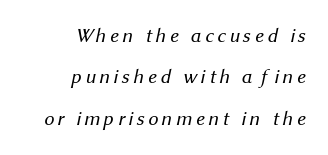
Reading down the block, your eye finds every line finishing at a fixed right position. The line-height multiplier appears high, well above default. Stroke thickness stays within the range of a standard reading face or lighter. Clear beneath every line of the passage.
